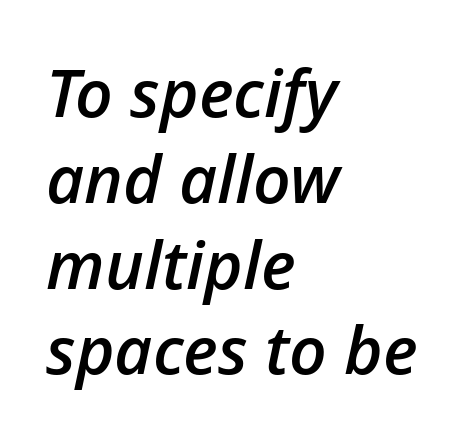
Q: Is the text bold? A: Semi-bold.
Q: Is the text italic (slanted)? A: Yes, it leans right by about 12 degrees.
Q: Is the text underlined? A: No.
Q: How is the paragraph aligned? A: Left-aligned.
Q: Is the spacing between letters normal or unusually wide? A: Normal.
Q: Is the spacing between lines tight, normal or loose? A: Normal.
Q: Width (condensed, normal, or wide)? A: Normal.
Q: Stroke contrast? A: Low.
Q: x-height? A: Medium.
Q: Monospaced? A: No.
